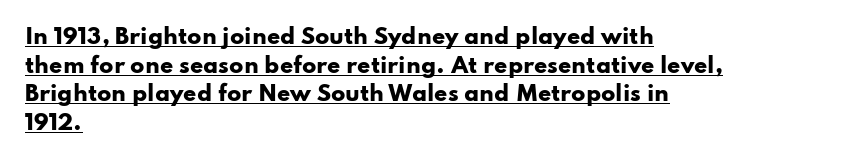
Vertical strokes here are truly vertical. The line-height multiplier appears to be the usual default. Teacher's note: observe the even left margin — that is flush-left alignment. Observe the ordinary spacing: letters are neighbours, not strangers. I'd describe the lettering as bold — thick and assertive.
